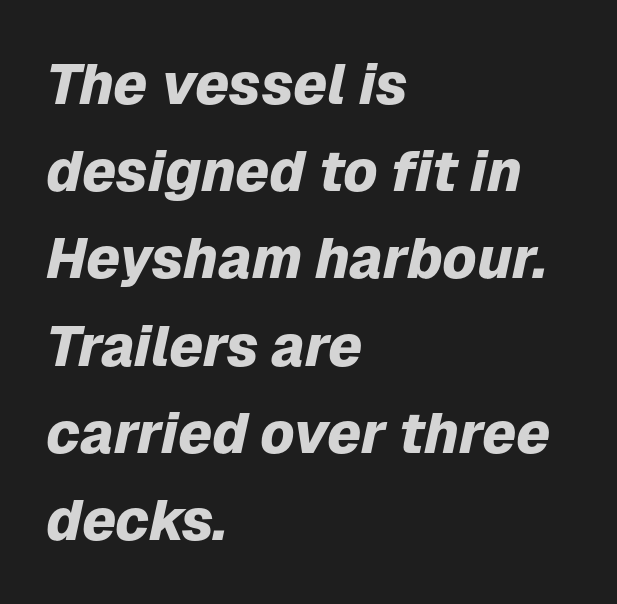
Honestly, the row spacing looks completely unremarkable. The face used here has the dense, thick strokes of a bold. Visually the block forms a straight wall on the left and a jagged coastline on the right. Underline: absent. What stands out about the letter spacing? Nothing — it is the standard amount. Varying glyph widths throughout — classic text-font behaviour.
